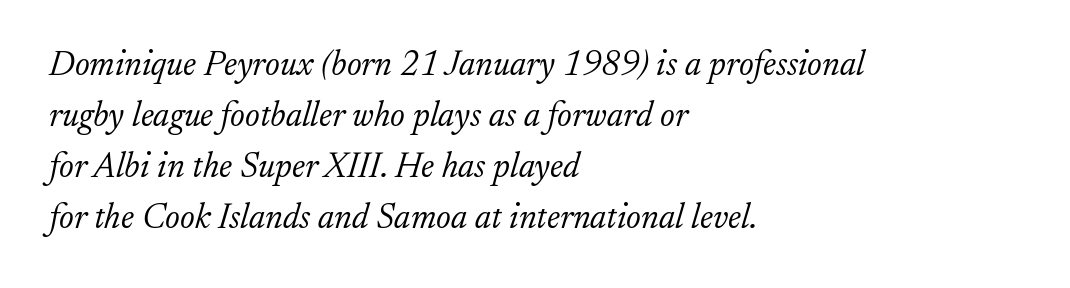
The image shows 35 px light serif type, italic (leaning right); set left-aligned, normal line spacing (1.46x), normal letter spacing, not underlined; low stroke contrast and a small x-height.
